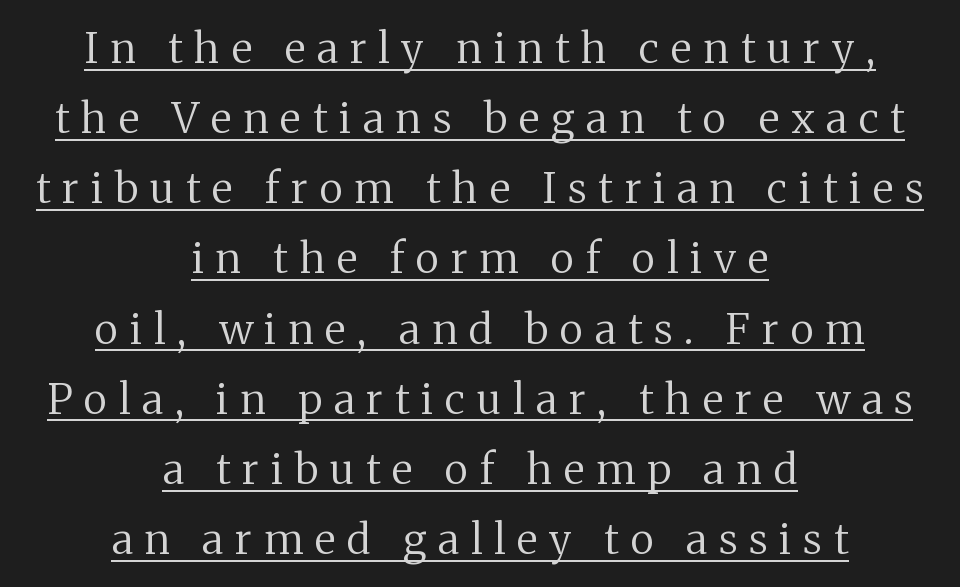
If you folded the block vertically in half, each line would mirror itself in length. Caption: lettering with a line underneath. A typesetter would call this heavily tracked-out type. The line-height multiplier appears to be the usual default. The rendering uses natural spacing where letterforms have individual widths. Examine the stroke ends and you'll spot serifs.
